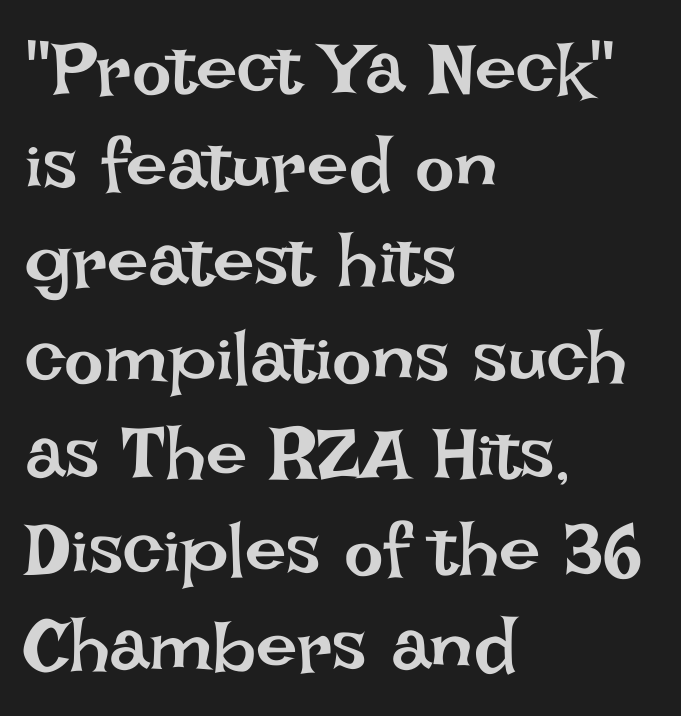
{"italic": "no", "bold": "no", "weight": "regular", "width": "normal", "stroke_contrast": "low", "x_height": "large", "monospaced": "no", "underline": "no", "align": "left", "line_spacing": "normal", "line_spacing_ratio": 1.3, "letter_spacing": "normal", "letter_spacing_em": 0.0, "glyph_px": 74}
